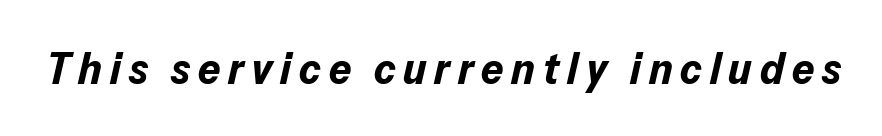
If you drew a line through each stem, it would be angled. Students, this is bold: see how much ink each stroke carries. Unmarked baselines from the first word to the last. Here the designer chose a conventional face with non-uniform glyph widths.
